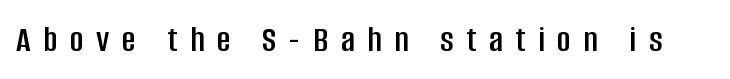
The specimen omits any rule beneath the text block's lines. Proportional: the letters do not fall into vertical columns. Notice how the stems are strictly vertical — no italics here. The face used here is rendered with a markedly widened letterfit.
